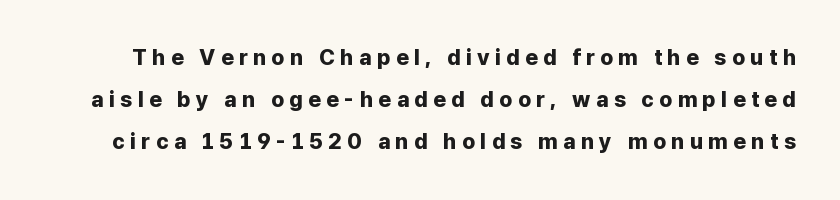
The gap between lines stays unmarked. The tracking reads as deliberately expanded to a designer's eye. Vertical strokes here are truly vertical. Quick note: interline space is abundant. You'd pick this weight for a headline — it's a proper bold.
